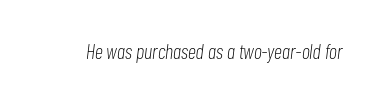
{"italic": "yes", "lean": "right", "slant_degrees": 7, "bold": "no", "underline": "no", "letter_spacing": "normal", "letter_spacing_em": 0.0, "glyph_px": 21}
